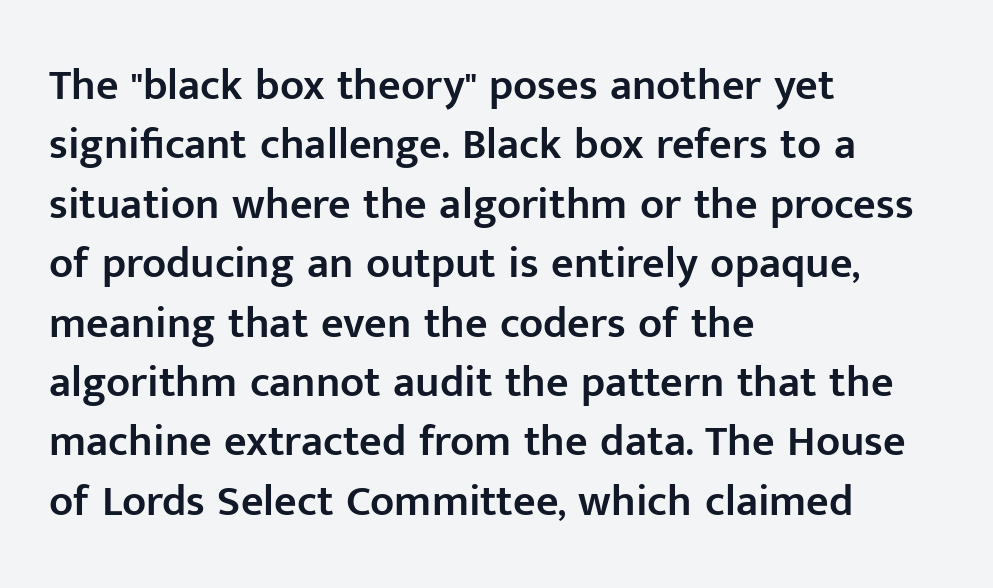
{"serif": "no", "italic": "no", "bold": "semi", "weight": "semibold", "width": "normal", "stroke_contrast": "low", "x_height": "medium", "monospaced": "no", "underline": "no", "align": "left", "line_spacing": "normal", "line_spacing_ratio": 1.35, "letter_spacing": "normal", "letter_spacing_em": 0.0, "glyph_px": 44}
